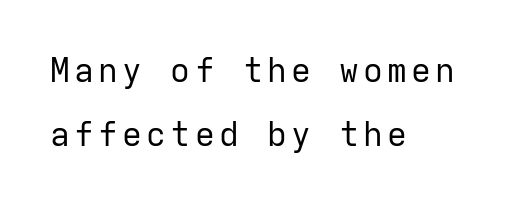
Q: Is the text bold? A: No.
Q: Is the text italic (slanted)? A: No, it is upright.
Q: Is the typeface a serif or a sans-serif typeface? A: Sans-serif.
Q: Is the text underlined? A: No.
Q: How is the paragraph aligned? A: Left-aligned.
Q: Is the spacing between lines tight, normal or loose? A: Loose.
Q: Width (condensed, normal, or wide)? A: Normal.
Q: Stroke contrast? A: Low.
Q: x-height? A: Medium.
Q: Monospaced? A: Yes.
